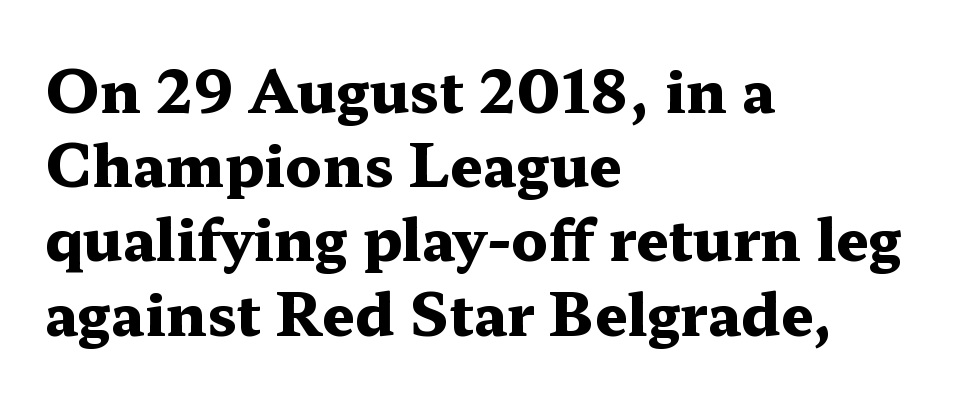
The type sits square on the baseline with zero lean. The rendering anchors every line to the left-hand side. These lines are rendered in a variable-pitch font. These lines are composed in type with serifs. The baseline area is clear. You'd pick this weight for a headline — it's a proper bold.
